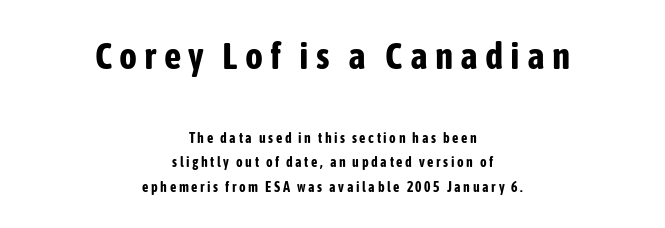
The image shows 38 px bold, condensed sans-serif type, upright; set centered, line spacing 1.73x, not underlined; the first (top) block is 2.71x larger; low stroke contrast and a medium x-height.
